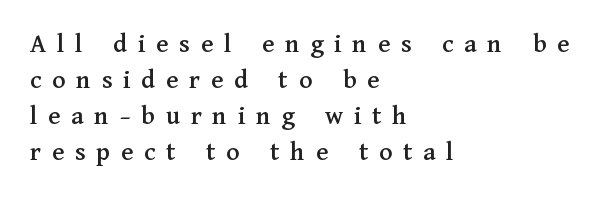
{"italic": "no", "underline": "no", "align": "left", "line_spacing": "normal", "line_spacing_ratio": 1.33, "letter_spacing": "wide", "letter_spacing_em": 0.4, "glyph_px": 27}
